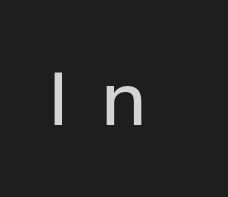
Words float on clear page, feet unadorned. The text was rendered using a sans face with plain stroke endings. The lettering stays uniformly vertical, giving the passage a roman look. These lines have a slow, spaced-out rhythm from letter to letter. Heft: none added — not bold.
